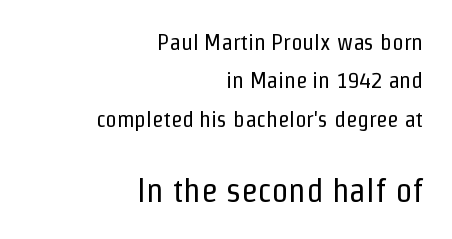
A normal amount of white space separates one row of letters from the next. To sum up the face: it is a sans, with no serifs. The type sits square on the baseline with zero lean. Spacing between characters is what you'd get straight out of the box. The weight would be labelled regular, book, light, or lighter still. Think of a printed novel: that variable character pitch is what you see here.
